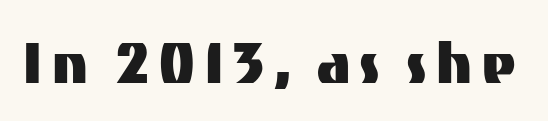
The image shows 72 px sans-serif type, upright; set not underlined; medium stroke contrast and a medium x-height.
